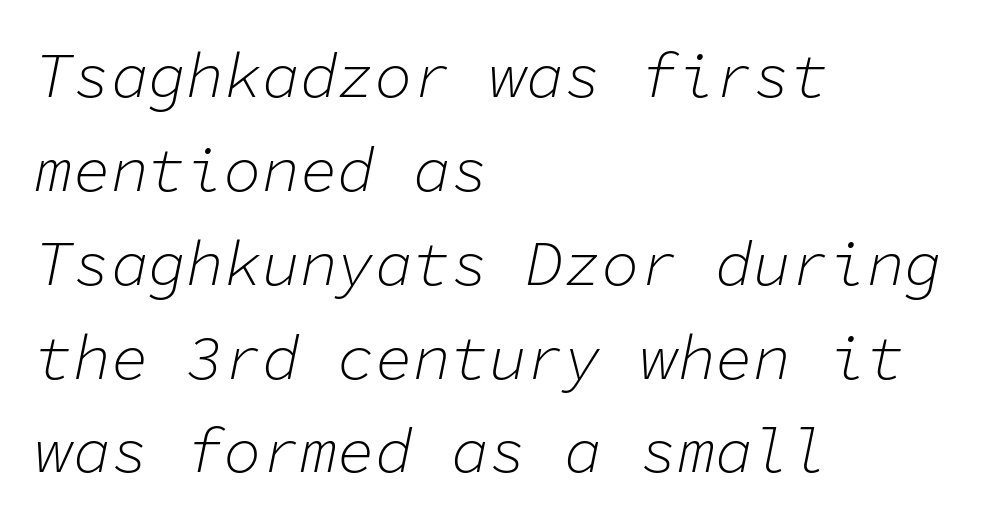
{"italic": "yes", "lean": "right", "slant_degrees": 11, "bold": "no", "weight": "light", "width": "normal", "stroke_contrast": "low", "x_height": "medium", "monospaced": "yes", "underline": "no", "align": "left", "line_spacing": "normal", "line_spacing_ratio": 1.49, "letter_spacing": "normal", "letter_spacing_em": 0.0, "glyph_px": 63}
